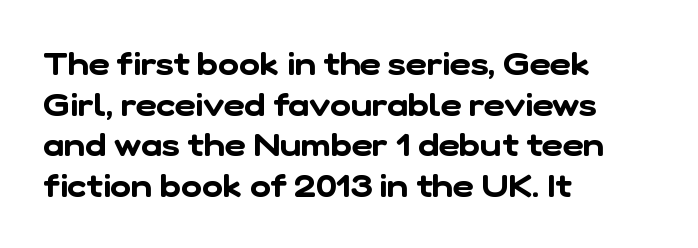
Q: Is the typeface a serif or a sans-serif typeface? A: Sans-serif.
Q: Is the text underlined? A: No.
Q: How is the paragraph aligned? A: Left-aligned.
Q: Is the spacing between letters normal or unusually wide? A: Normal.
Q: Is the spacing between lines tight, normal or loose? A: Normal.
Q: Width (condensed, normal, or wide)? A: Normal.
Q: Stroke contrast? A: Low.
Q: x-height? A: Medium.
Q: Monospaced? A: No.
